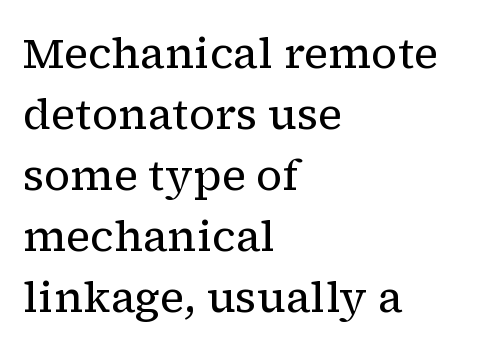
Honestly, there is no underline to notice here at all. Vertical stems look standard width or narrower in stroke. Summary of vertical rhythm: regular, with standard interline spacing. Line beginnings align vertically; line endings do not.
